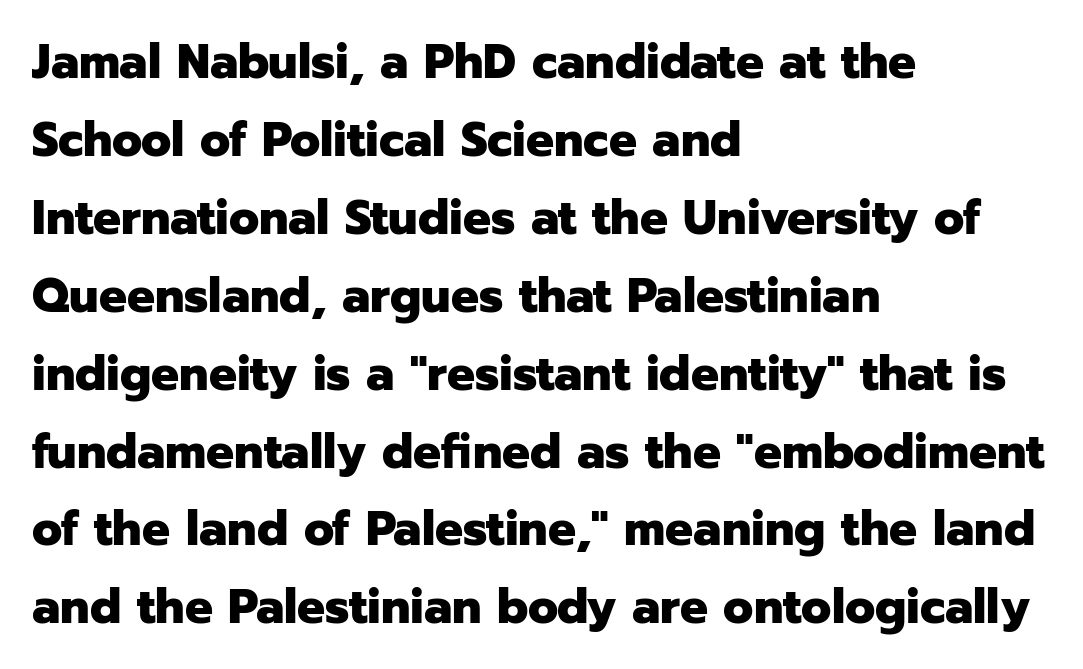
Q: Is the text bold? A: Yes.
Q: Is the text italic (slanted)? A: No, it is upright.
Q: Is the typeface a serif or a sans-serif typeface? A: Sans-serif.
Q: Is the text underlined? A: No.
Q: How is the paragraph aligned? A: Left-aligned.
Q: Is the spacing between letters normal or unusually wide? A: Normal.
Q: Is the spacing between lines tight, normal or loose? A: Normal.
Q: Width (condensed, normal, or wide)? A: Normal.
Q: Stroke contrast? A: Low.
Q: x-height? A: Medium.
Q: Monospaced? A: No.
